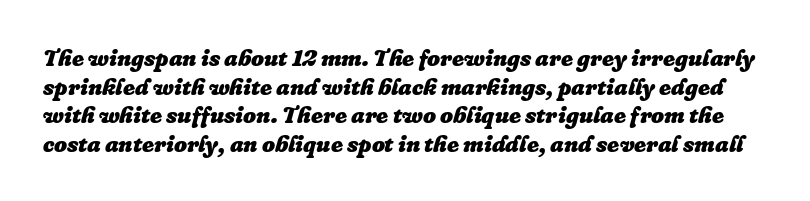
The horizontal fit of the characters is conventional and even. The face used here has a pronounced slope to its letters. Glance below the letters and you will spot only blank space. Typesetter's note: full bold, strokes at maximum text heaviness.
